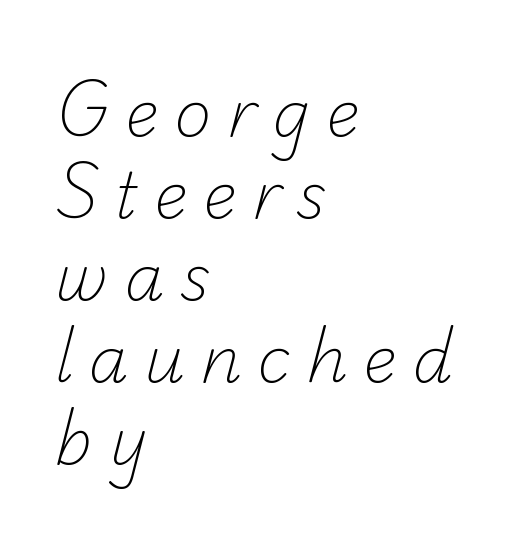
{"serif": "no", "bold": "no", "weight": "light", "width": "normal", "stroke_contrast": "low", "x_height": "small", "monospaced": "no", "underline": "no", "align": "left", "line_spacing": "normal", "line_spacing_ratio": 1.28, "letter_spacing": "wide", "letter_spacing_em": 0.24, "glyph_px": 64}
